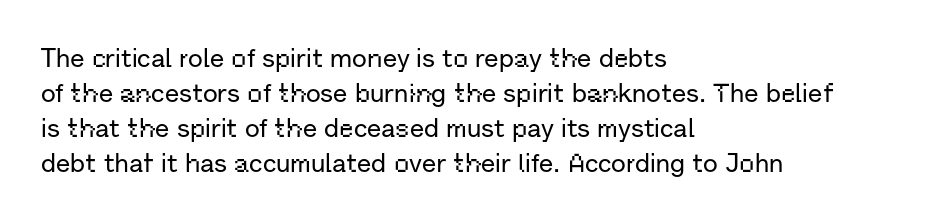
Q: Is the text italic (slanted)? A: No, it is upright.
Q: Is the text underlined? A: No.
Q: How is the paragraph aligned? A: Left-aligned.
Q: Is the spacing between letters normal or unusually wide? A: Normal.
Q: Is the spacing between lines tight, normal or loose? A: Normal.
